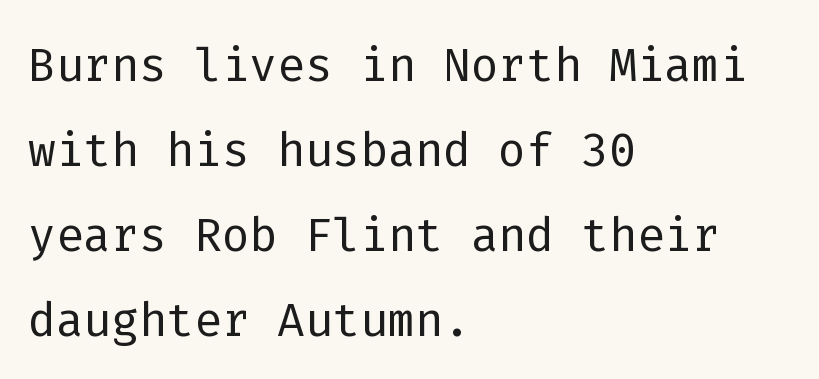
Q: Is the text bold? A: No.
Q: Is the text italic (slanted)? A: No, it is upright.
Q: Is the typeface a serif or a sans-serif typeface? A: Sans-serif.
Q: Is the text underlined? A: No.
Q: How is the paragraph aligned? A: Left-aligned.
Q: Is the spacing between letters normal or unusually wide? A: Normal.
Q: Is the spacing between lines tight, normal or loose? A: Normal.
Q: Width (condensed, normal, or wide)? A: Normal.
Q: Stroke contrast? A: Low.
Q: x-height? A: Medium.
Q: Monospaced? A: Yes.
